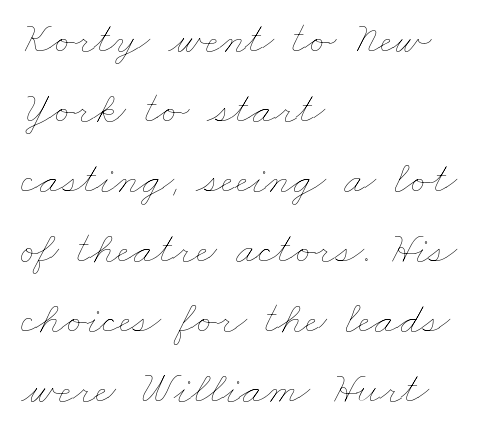
A typesetter would call this proportional, since set widths differ per character. The passage shown has conventional tracking throughout. Baseline-to-baseline distance is the conventional proportion of letter height. Leftover space on each line is placed entirely after the last word.
